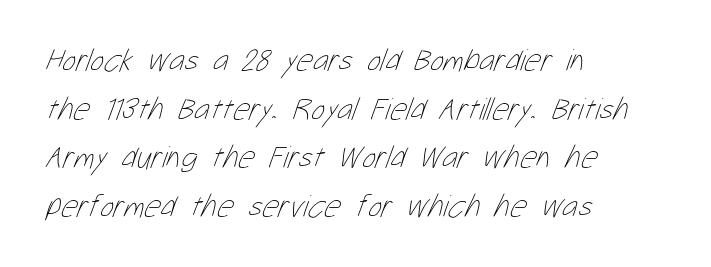
Q: Is the text bold? A: No.
Q: Is the text underlined? A: No.
Q: How is the paragraph aligned? A: Left-aligned.
Q: Is the spacing between letters normal or unusually wide? A: Normal.
Q: Is the spacing between lines tight, normal or loose? A: Normal.
Q: Width (condensed, normal, or wide)? A: Condensed.
Q: Stroke contrast? A: Low.
Q: x-height? A: Medium.
Q: Monospaced? A: No.
